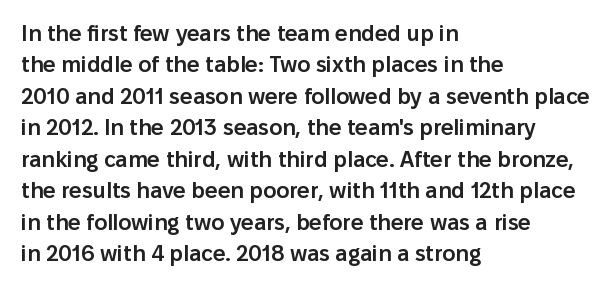
{"italic": "no", "bold": "semi", "underline": "no", "align": "left", "line_spacing": "normal", "line_spacing_ratio": 1.43, "letter_spacing": "normal", "letter_spacing_em": 0.0, "glyph_px": 22}
